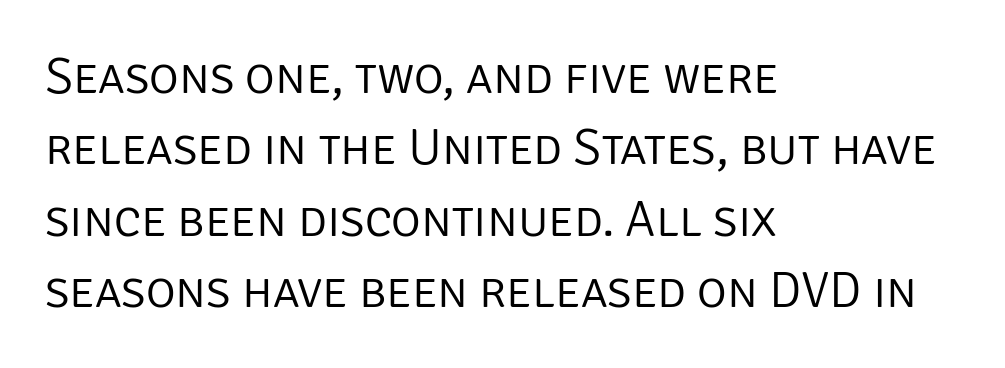
You could not count columns in this text — the font is proportionally spaced. In CSS terms this would be text-align: left. Nope, not italic — everything's standing straight. Leading matches the norm, producing a regular column.
